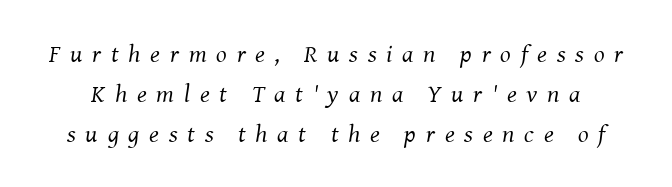
{"italic": "yes", "lean": "right", "slant_degrees": 8, "bold": "no", "underline": "no", "line_spacing": "normal", "line_spacing_ratio": 1.61, "letter_spacing": "wide", "letter_spacing_em": 0.39, "glyph_px": 25}
